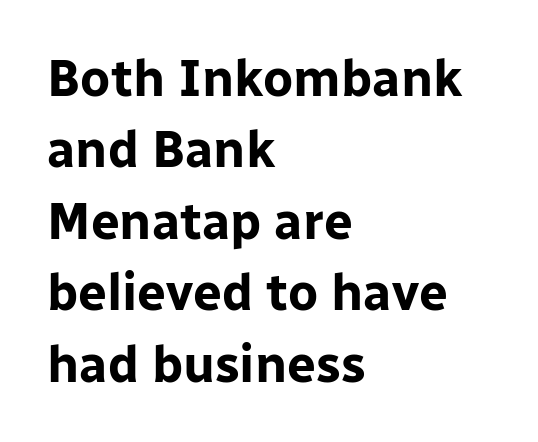
Style check: upright. Looks like regular typesetting: each glyph gets only the width it needs. One glance says typical: line gaps are just what's usual. This sample uses plain, unmodified letter spacing. Bare-footed words on every line. One-word summary of the alignment: left.
